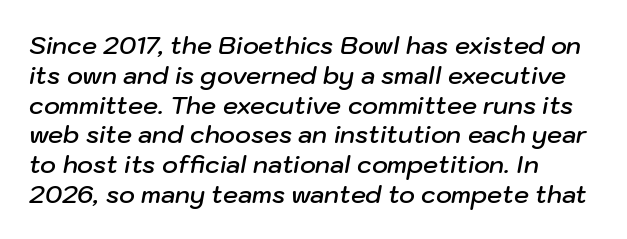
A typesetter would mark this as italic. These lines keep a tight, regular rhythm from letter to letter. Nobody drew a line under any word here. Reading down the block, your eye returns to a fixed left position each line. The glyphs have the mass of a demibold cut, below bold.
